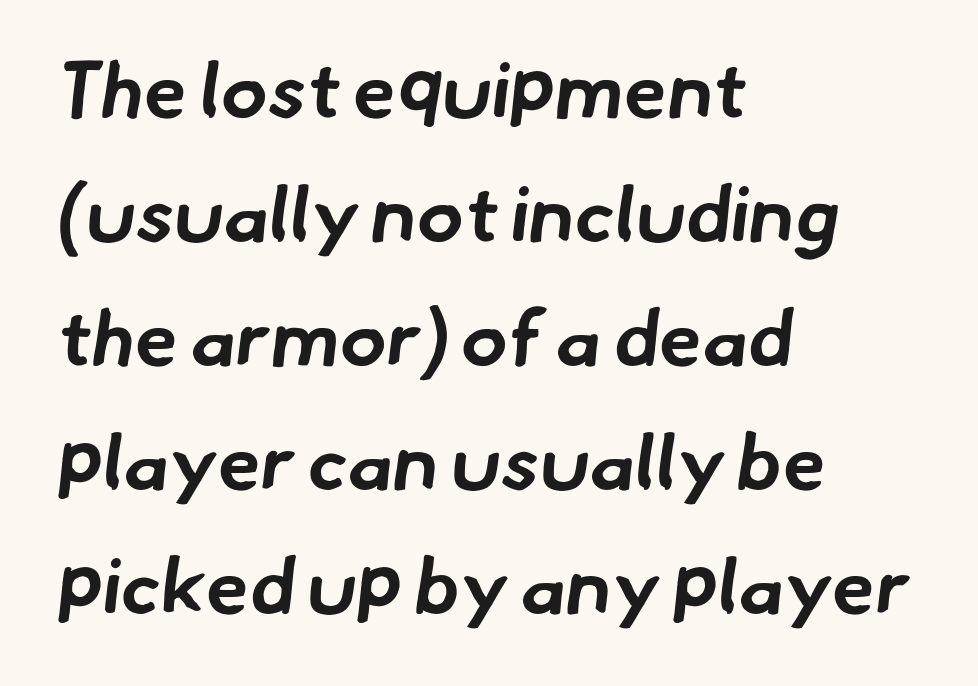
The image shows 78 px bold sans-serif type; set left-aligned, normal line spacing (1.59x), normal letter spacing, not underlined; low stroke contrast and a small x-height.
